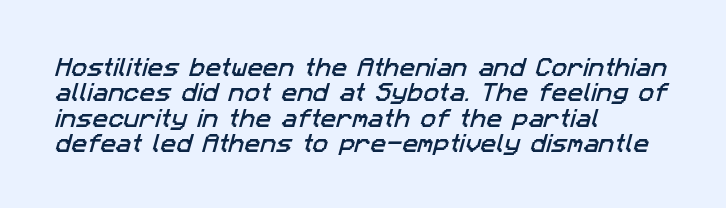
The gaps between neighbouring characters are ordinary and unremarkable. Anything drawn beneath the words? Only blank space. The rendering anchors every line to the left-hand side.
